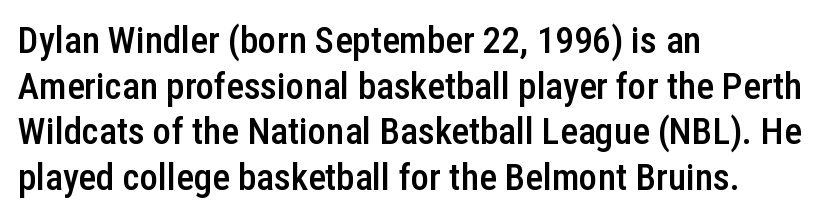
Q: Is the text bold? A: Semi-bold.
Q: Is the text italic (slanted)? A: No, it is upright.
Q: Is the typeface a serif or a sans-serif typeface? A: Sans-serif.
Q: Is the text underlined? A: No.
Q: How is the paragraph aligned? A: Left-aligned.
Q: Is the spacing between letters normal or unusually wide? A: Normal.
Q: Width (condensed, normal, or wide)? A: Condensed.
Q: Stroke contrast? A: Low.
Q: x-height? A: Medium.
Q: Monospaced? A: No.
